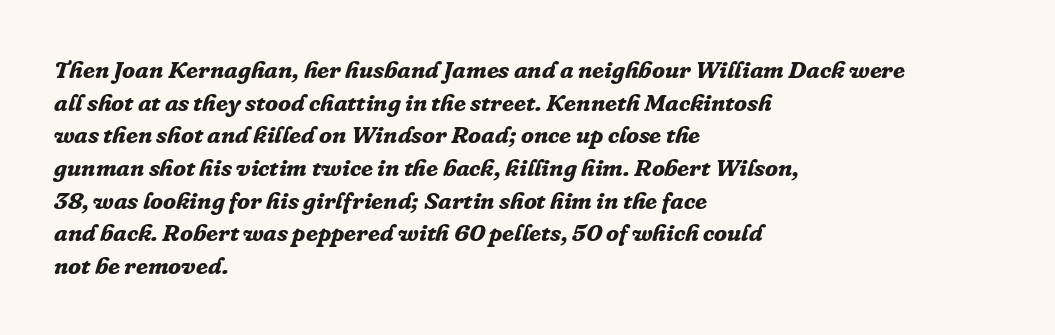
Q: Is the text bold? A: Yes.
Q: Is the text italic (slanted)? A: Yes, it leans right by about 16 degrees.
Q: Is the text underlined? A: No.
Q: How is the paragraph aligned? A: Left-aligned.
Q: Is the spacing between letters normal or unusually wide? A: Normal.
Q: Is the spacing between lines tight, normal or loose? A: Normal.
